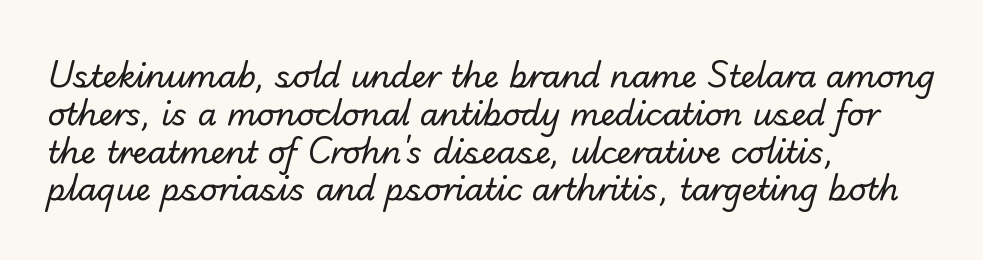
How are the letters spaced? Ordinarily, with no added tracking. A typesetter would label this face a sans. The glyphs are unaccompanied by any horizontal stroke below them. Think of a printed novel: that variable character pitch is what you see here.
